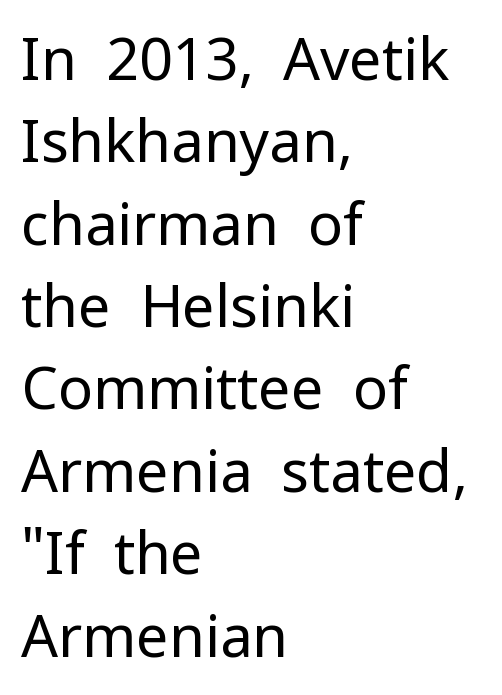
Q: Is the text bold? A: No.
Q: Is the text italic (slanted)? A: No, it is upright.
Q: Is the typeface a serif or a sans-serif typeface? A: Sans-serif.
Q: Is the text underlined? A: No.
Q: How is the paragraph aligned? A: Left-aligned.
Q: Is the spacing between letters normal or unusually wide? A: Normal.
Q: Is the spacing between lines tight, normal or loose? A: Normal.
Q: Width (condensed, normal, or wide)? A: Normal.
Q: Stroke contrast? A: Low.
Q: x-height? A: Medium.
Q: Monospaced? A: No.
